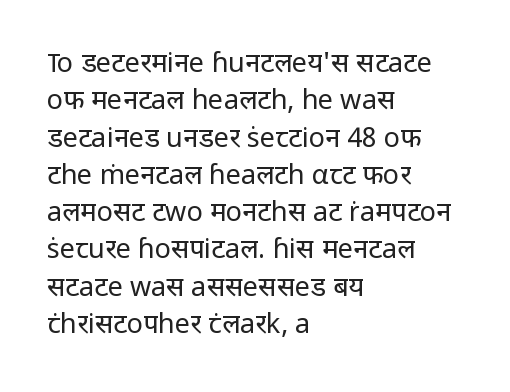
Q: Is the text bold? A: No.
Q: Is the text italic (slanted)? A: No, it is upright.
Q: Is the text underlined? A: No.
Q: How is the paragraph aligned? A: Left-aligned.
Q: Is the spacing between letters normal or unusually wide? A: Normal.
Q: Is the spacing between lines tight, normal or loose? A: Normal.
